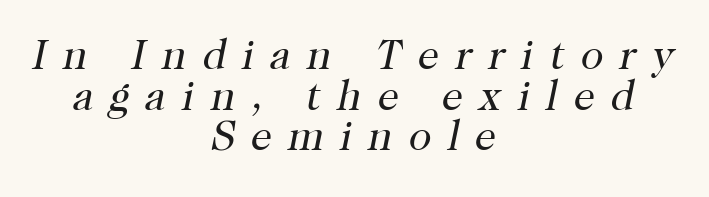
Q: Is the text bold? A: No.
Q: Is the text italic (slanted)? A: Yes, it leans right by about 12 degrees.
Q: Is the typeface a serif or a sans-serif typeface? A: Serif.
Q: Is the text underlined? A: No.
Q: How is the paragraph aligned? A: Centered.
Q: Is the spacing between letters normal or unusually wide? A: Unusually wide.
Q: Is the spacing between lines tight, normal or loose? A: Tight.
Q: Width (condensed, normal, or wide)? A: Normal.
Q: Stroke contrast? A: High.
Q: x-height? A: Medium.
Q: Monospaced? A: No.
